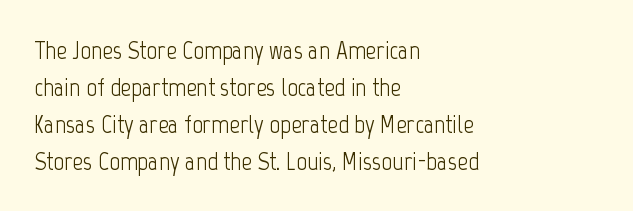
{"italic": "no", "bold": "no", "underline": "no", "align": "left", "line_spacing": "normal", "line_spacing_ratio": 1.42, "letter_spacing": "normal", "letter_spacing_em": 0.0, "glyph_px": 26}
